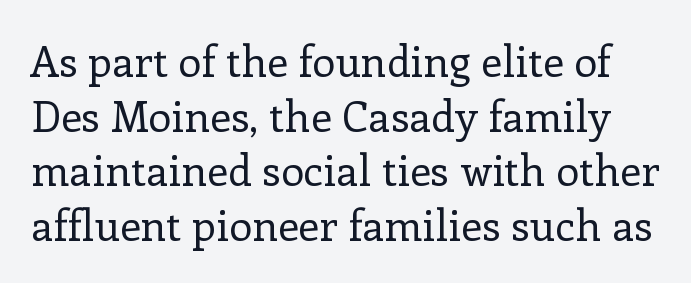
The image shows 42 px regular-weight serif type, upright; set normal line spacing (1.3x), normal letter spacing, not underlined; low stroke contrast and a medium x-height.
